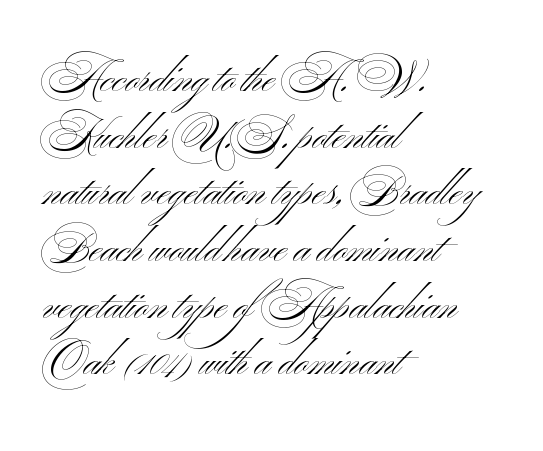
Q: Is the text bold? A: No.
Q: Is the text italic (slanted)? A: Yes.
Q: Is the typeface a serif or a sans-serif typeface? A: Sans-serif.
Q: Is the text underlined? A: No.
Q: How is the paragraph aligned? A: Left-aligned.
Q: Is the spacing between letters normal or unusually wide? A: Normal.
Q: Is the spacing between lines tight, normal or loose? A: Normal.
Q: Width (condensed, normal, or wide)? A: Wide.
Q: Stroke contrast? A: Medium.
Q: x-height? A: Small.
Q: Monospaced? A: No.
